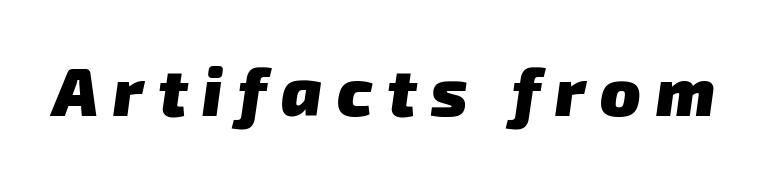
The image shows 67 px heavy sans-serif type; set unusually wide letter spacing (+0.22 em), not underlined; low stroke contrast and a medium x-height.
